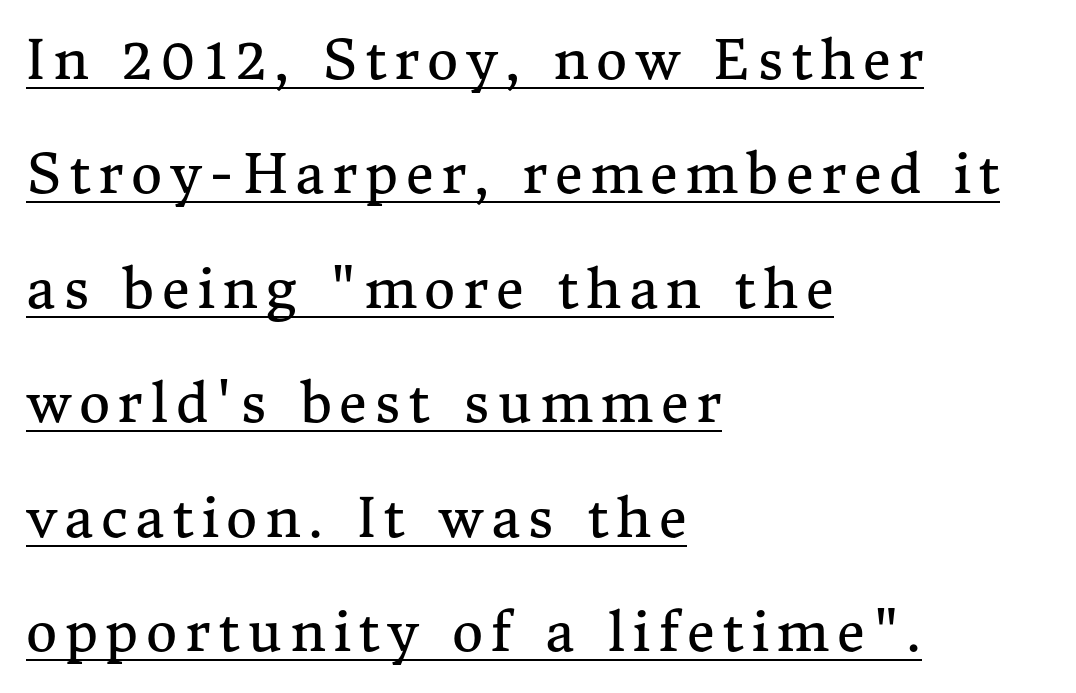
The image shows 54 px regular-weight serif type, upright; set left-aligned, loose line spacing (2.12x), underlined; medium stroke contrast and a medium x-height.
